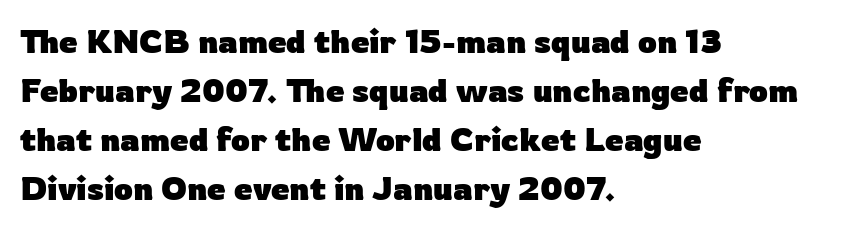
Note the varied advance widths — an 'i' is clearly narrower than an 'm'. Characters follow at the spacing the type designer built in. The vertical gap from one line to the next is medium. Does the type have serifs? No, each stem ends abruptly.
